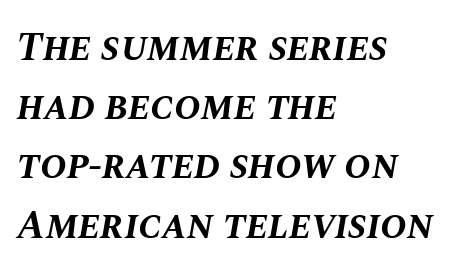
Q: Is the text bold? A: Yes.
Q: Is the text italic (slanted)? A: Yes, it leans right by about 10 degrees.
Q: Is the text underlined? A: No.
Q: How is the paragraph aligned? A: Left-aligned.
Q: Is the spacing between letters normal or unusually wide? A: Normal.
Q: Is the spacing between lines tight, normal or loose? A: Normal.
Q: Width (condensed, normal, or wide)? A: Normal.
Q: Stroke contrast? A: Medium.
Q: x-height? A: Large.
Q: Monospaced? A: No.
